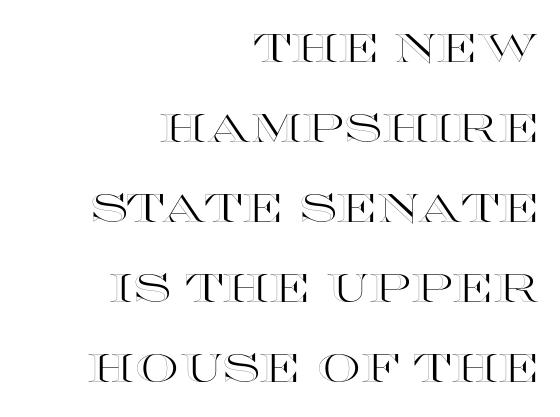
A typesetter would call this zero additional tracking. You can tell it's not italic because the verticals are truly vertical. A typesetter would call this proportional, since set widths differ per character. Each new line begins a long way beneath the previous one. The baseline area is clear. Which margin do the lines hug? The right one — the left edge is uneven.
